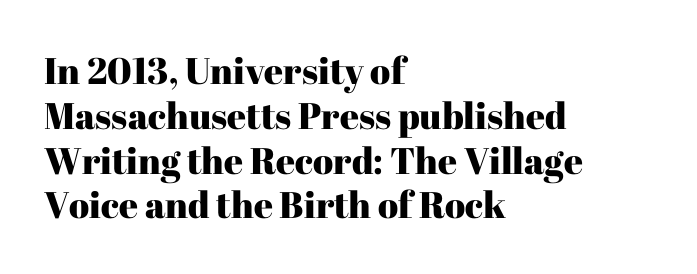
Q: Is the text italic (slanted)? A: No, it is upright.
Q: Is the typeface a serif or a sans-serif typeface? A: Serif.
Q: Is the text underlined? A: No.
Q: How is the paragraph aligned? A: Left-aligned.
Q: Is the spacing between letters normal or unusually wide? A: Normal.
Q: Width (condensed, normal, or wide)? A: Normal.
Q: Stroke contrast? A: High.
Q: x-height? A: Medium.
Q: Monospaced? A: No.
